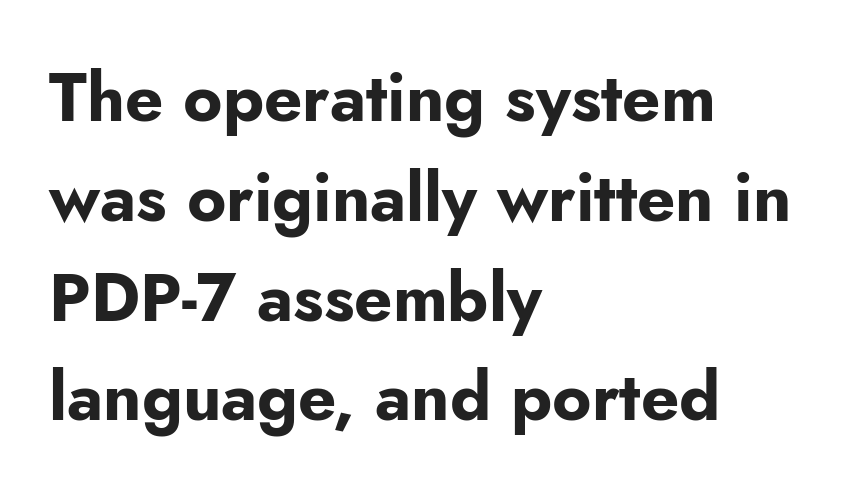
Q: Is the text bold? A: Yes.
Q: Is the text italic (slanted)? A: No, it is upright.
Q: Is the typeface a serif or a sans-serif typeface? A: Sans-serif.
Q: Is the text underlined? A: No.
Q: How is the paragraph aligned? A: Left-aligned.
Q: Is the spacing between letters normal or unusually wide? A: Normal.
Q: Is the spacing between lines tight, normal or loose? A: Normal.
Q: Width (condensed, normal, or wide)? A: Normal.
Q: Stroke contrast? A: Low.
Q: x-height? A: Small.
Q: Monospaced? A: No.
